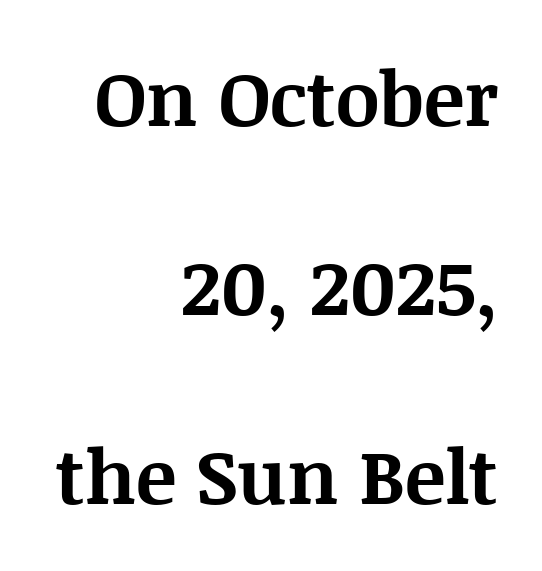
{"serif": "yes", "italic": "no", "bold": "yes", "weight": "bold", "width": "normal", "stroke_contrast": "medium", "x_height": "large", "monospaced": "no", "underline": "no", "align": "right", "line_spacing": "loose", "line_spacing_ratio": 2.49, "letter_spacing": "normal", "letter_spacing_em": 0.0, "glyph_px": 76}
